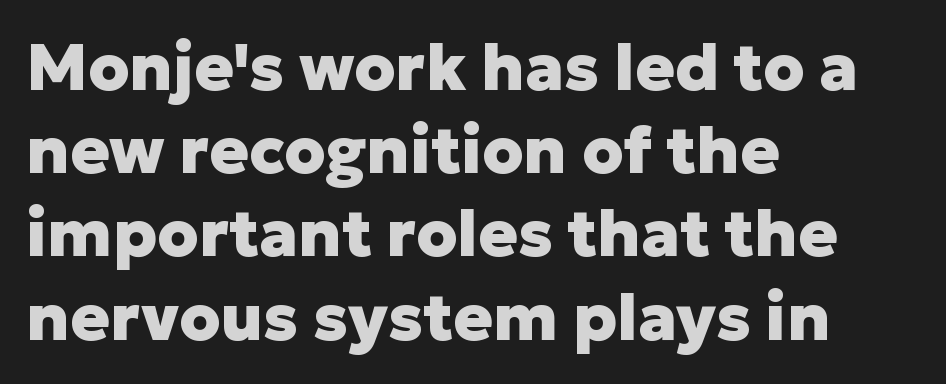
Students, this is bold: see how much ink each stroke carries. Each letter's strokes conclude bluntly, with no projecting serifs. Italic? Not at all — the glyphs are vertical. The rag falls on the right side of this text block. Each row of text sits above clean, open space. Short note: letters normally spaced.
